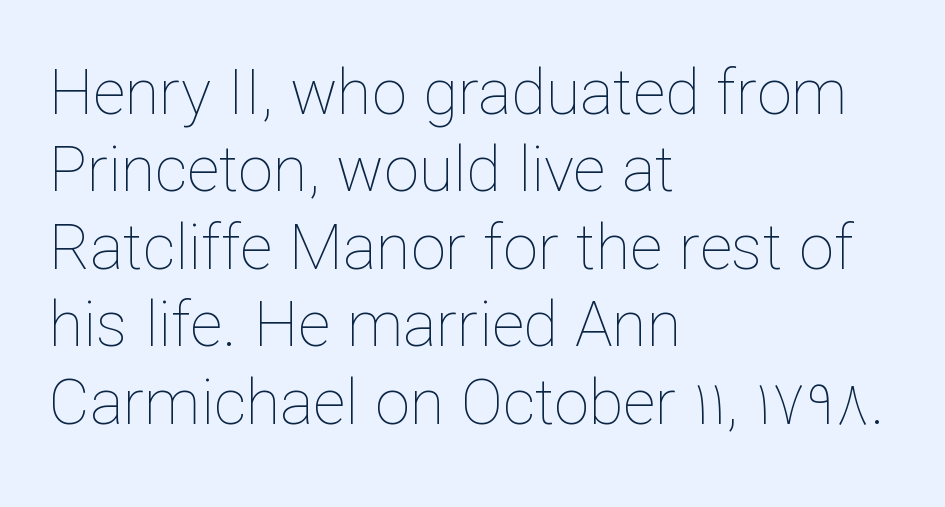
The image shows 63 px thin type, upright; set left-aligned, line spacing 1.23x, normal letter spacing, not underlined; low stroke contrast and a medium x-height.
